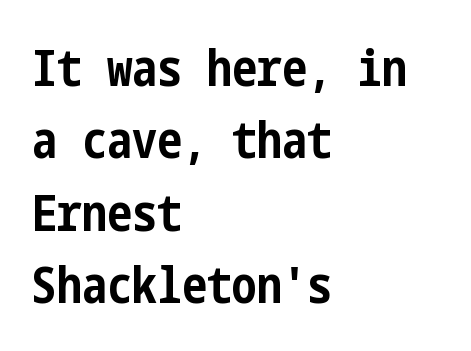
Note: no serifs on the glyphs. Line beginnings align vertically; line endings do not. These lines carry a lot of weight — the face is fully bold. Interline gaps are of average width in this sample. The strip under each line holds only bare page. The lettering holds an erect, upright posture throughout.
